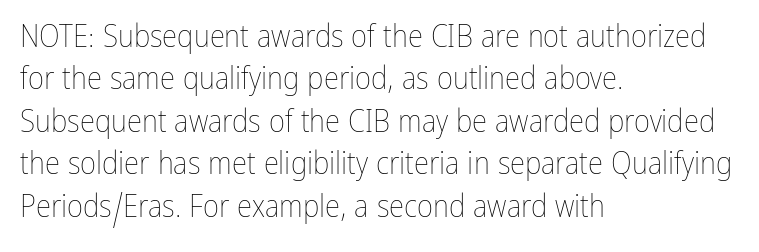
The image shows 31 px thin, condensed type, upright; set left-aligned, normal line spacing (1.37x), normal letter spacing, not underlined; low stroke contrast and a medium x-height.
